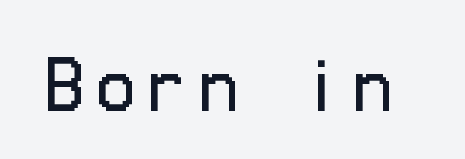
The image shows 63 px regular-weight sans-serif type, upright; set unusually wide letter spacing (+0.21 em), not underlined; low stroke contrast and a medium x-height.
